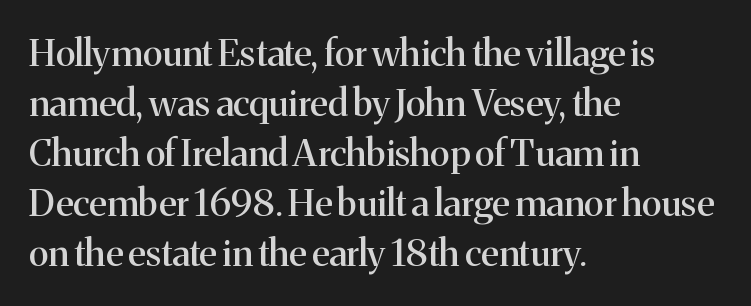
Q: Is the text italic (slanted)? A: No, it is upright.
Q: Is the typeface a serif or a sans-serif typeface? A: Serif.
Q: Is the text underlined? A: No.
Q: How is the paragraph aligned? A: Left-aligned.
Q: Is the spacing between letters normal or unusually wide? A: Normal.
Q: Is the spacing between lines tight, normal or loose? A: Normal.
Q: Width (condensed, normal, or wide)? A: Normal.
Q: Stroke contrast? A: Medium.
Q: x-height? A: Medium.
Q: Monospaced? A: No.
